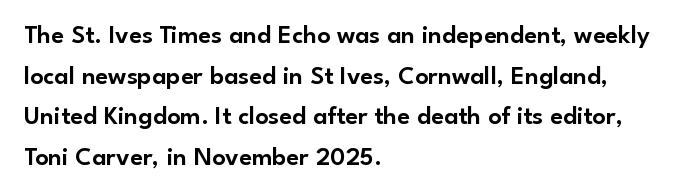
{"italic": "no", "underline": "no", "align": "left", "line_spacing": "normal", "line_spacing_ratio": 1.56, "letter_spacing": "normal", "letter_spacing_em": 0.0, "glyph_px": 26}
